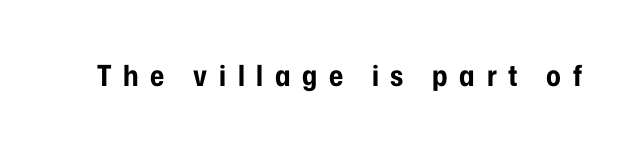
The tracking reads as deliberately expanded to a designer's eye. The font's upright variant was chosen for this text. You could not count columns in this text — the font is proportionally spaced. The passage shown is not underscored anywhere.
